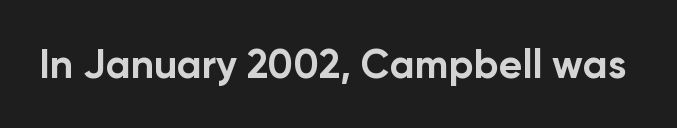
The type is set solid horizontally, with unmodified tracking. Descenders are the only things crossing below the line. Every letter is thick-stroked: bold, no question. Each letter keeps its own natural width here, so spacing adapts to shape.
